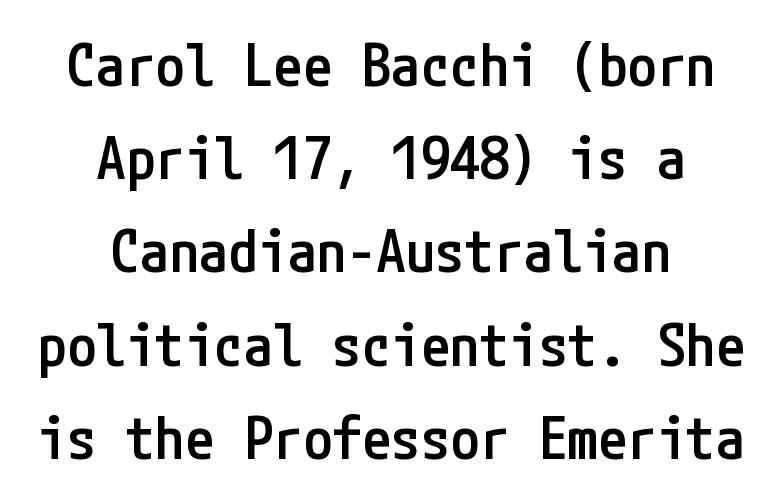
The letters carry no serifs — their stems end cleanly without finishing strokes. Horizontally, the lines are justified to the midpoint only. Vertically, the passage feels balanced, rows spaced as you'd expect. Beneath every word, the page is bare. This is moderately heavy type, rendered in semibold.
